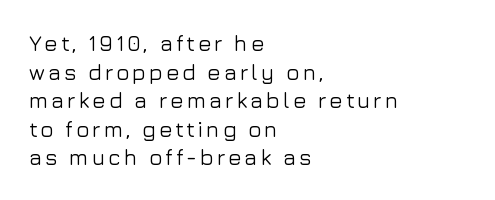
Normally led — the rows are evenly, conventionally spaced. The space directly below the letters is spotless. Does the copy run flush right? No — it runs flush left. The lettering holds an erect, upright posture throughout.
